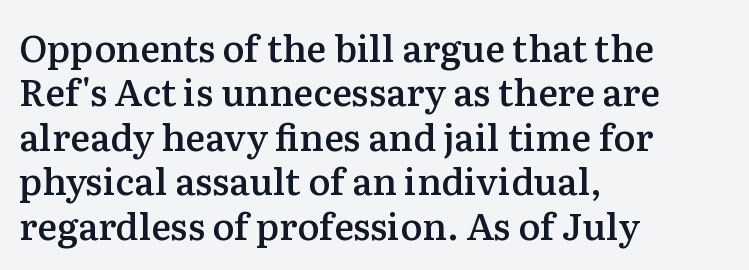
{"serif": "yes", "italic": "no", "bold": "semi", "weight": "semibold", "width": "normal", "stroke_contrast": "medium", "x_height": "medium", "monospaced": "no", "underline": "no", "align": "left", "line_spacing_ratio": 1.2, "letter_spacing": "normal", "letter_spacing_em": 0.0, "glyph_px": 37}
